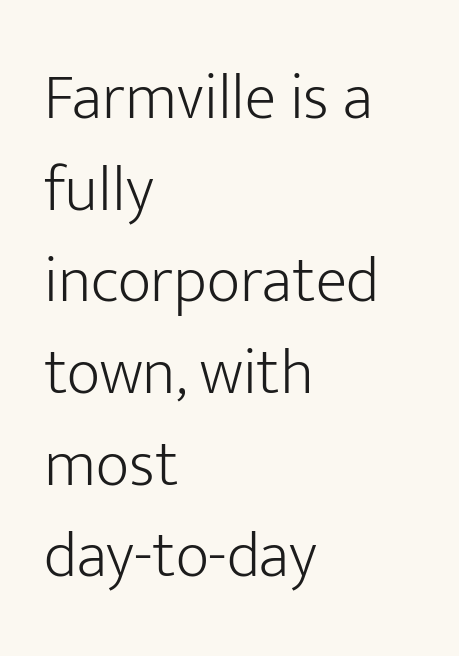
Proportional: the letters do not fall into vertical columns. The typeface has the unassuming heft of standard copy or less. Check under the words: just untouched page. These lines are set flush left with a ragged right edge.
